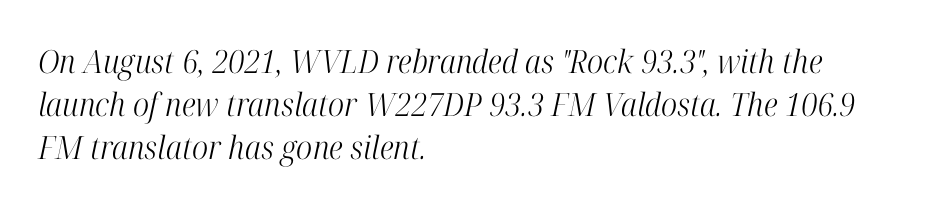
{"serif": "yes", "italic": "yes", "lean": "right", "slant_degrees": 12, "bold": "no", "weight": "light", "width": "condensed", "stroke_contrast": "high", "x_height": "medium", "monospaced": "no", "underline": "no", "align": "left", "line_spacing": "normal", "line_spacing_ratio": 1.34, "letter_spacing": "normal", "letter_spacing_em": 0.0, "glyph_px": 32}
